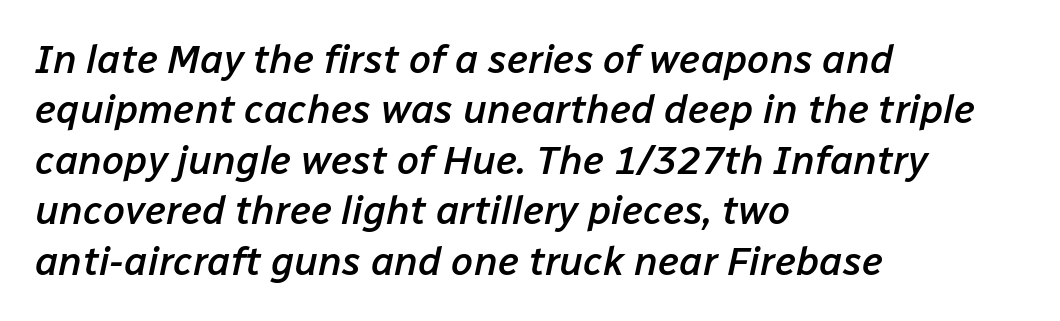
Q: Is the text bold? A: Semi-bold.
Q: Is the text italic (slanted)? A: Yes, it leans right by about 12 degrees.
Q: Is the text underlined? A: No.
Q: How is the paragraph aligned? A: Left-aligned.
Q: Is the spacing between letters normal or unusually wide? A: Normal.
Q: Is the spacing between lines tight, normal or loose? A: Normal.
Q: Width (condensed, normal, or wide)? A: Normal.
Q: Stroke contrast? A: Low.
Q: x-height? A: Medium.
Q: Monospaced? A: No.
